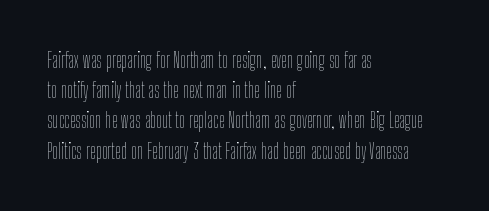
Regarding leading, the lines here are spaced in the standard way. Underline: absent. A classic flush-left, rag-right setting is used for this passage. Every character sits straight up, as roman type does.
